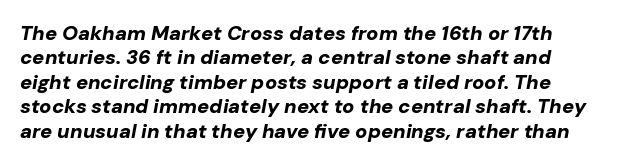
The image shows 20 px bold type, italic (leaning right); set line spacing 1.22x, normal letter spacing, not underlined.
